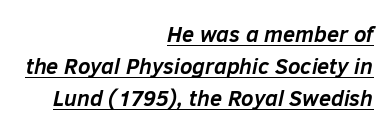
The image shows 22 px bold type, italic (leaning right); set right-aligned, normal line spacing (1.45x), normal letter spacing, underlined.
